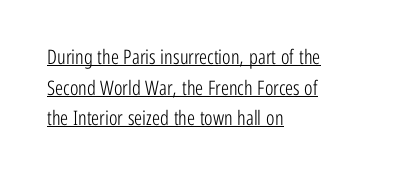
{"italic": "no", "bold": "no", "underline": "yes", "align": "left", "line_spacing": "normal", "line_spacing_ratio": 1.53, "letter_spacing": "normal", "letter_spacing_em": 0.0, "glyph_px": 20}
